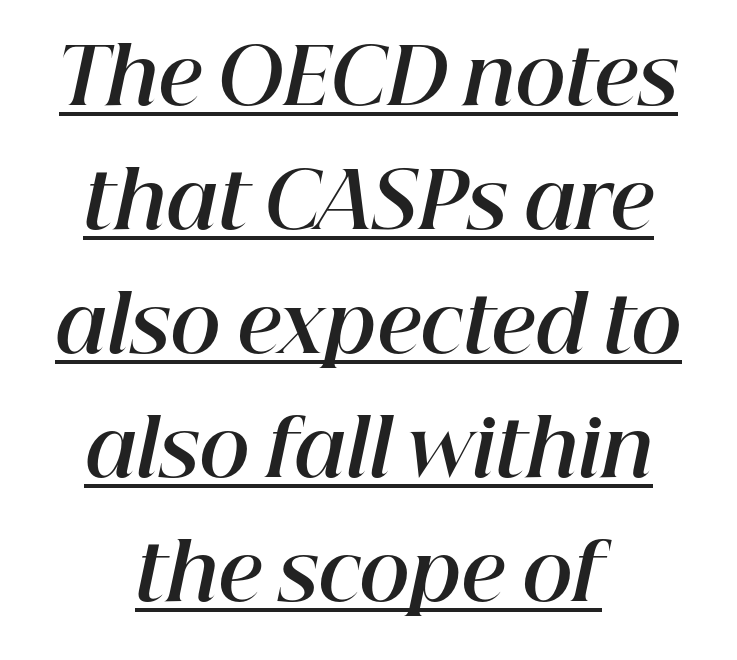
Q: Is the text bold? A: Yes.
Q: Is the text italic (slanted)? A: Yes, it leans right by about 12 degrees.
Q: Is the text underlined? A: Yes.
Q: How is the paragraph aligned? A: Centered.
Q: Is the spacing between letters normal or unusually wide? A: Normal.
Q: Is the spacing between lines tight, normal or loose? A: Normal.
Q: Width (condensed, normal, or wide)? A: Normal.
Q: Stroke contrast? A: High.
Q: x-height? A: Medium.
Q: Monospaced? A: No.
